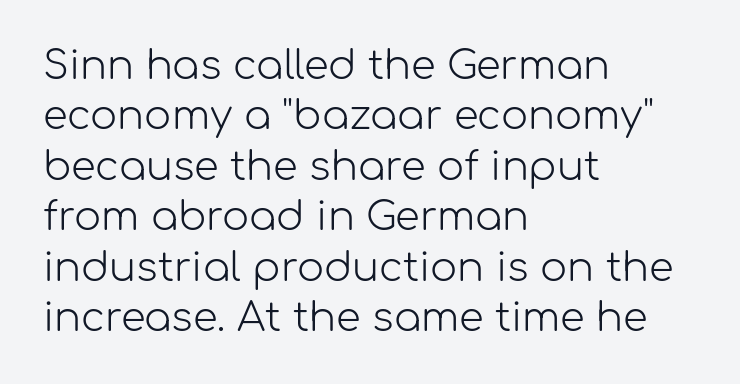
Casual observation: everything's shoved over to the left. Each letter's strokes conclude bluntly, with no projecting serifs. This sample has the flowing, uneven cadence of proportional lettering. Regular leading. Default kerning and tracking; the words read as compact shapes. If you drew a line through each stem, it would be perfectly vertical.
